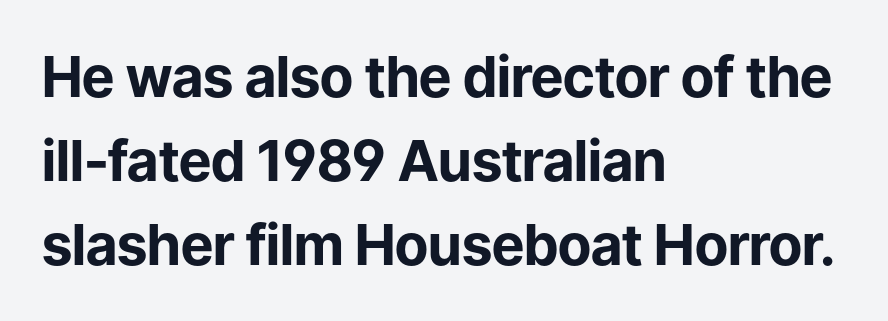
{"serif": "no", "italic": "no", "bold": "yes", "weight": "bold", "width": "normal", "stroke_contrast": "low", "x_height": "medium", "monospaced": "no", "underline": "no", "align": "left", "line_spacing": "normal", "line_spacing_ratio": 1.5, "letter_spacing": "normal", "letter_spacing_em": 0.0, "glyph_px": 56}
